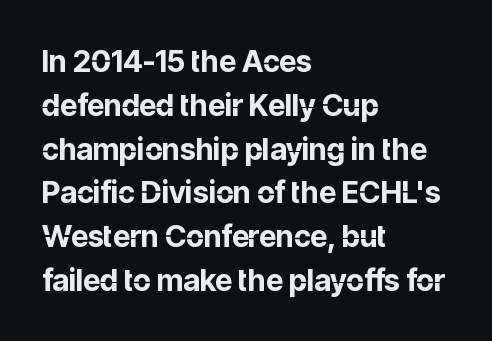
Q: Is the text bold? A: Yes.
Q: Is the text italic (slanted)? A: No, it is upright.
Q: Is the typeface a serif or a sans-serif typeface? A: Sans-serif.
Q: Is the text underlined? A: No.
Q: How is the paragraph aligned? A: Left-aligned.
Q: Is the spacing between letters normal or unusually wide? A: Normal.
Q: Is the spacing between lines tight, normal or loose? A: Normal.
Q: Width (condensed, normal, or wide)? A: Normal.
Q: Stroke contrast? A: Low.
Q: x-height? A: Medium.
Q: Monospaced? A: No.
